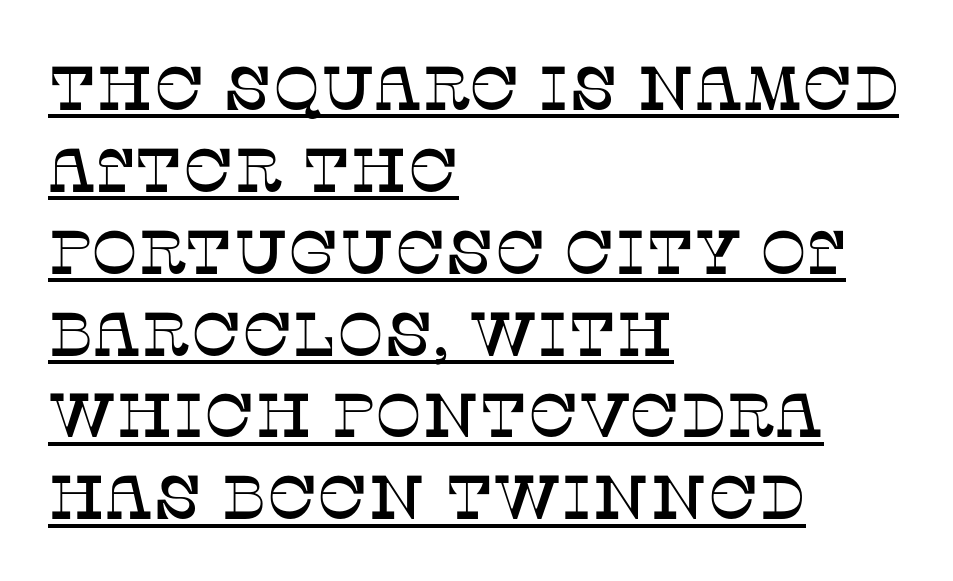
Looks like regular typesetting: each glyph gets only the width it needs. Ordinary non-slanted type is in use. Are there feet on the stems? There are — it's a serif. Short note: letters normally spaced. The lines are quadded left. Honestly, the row spacing looks completely unremarkable.
